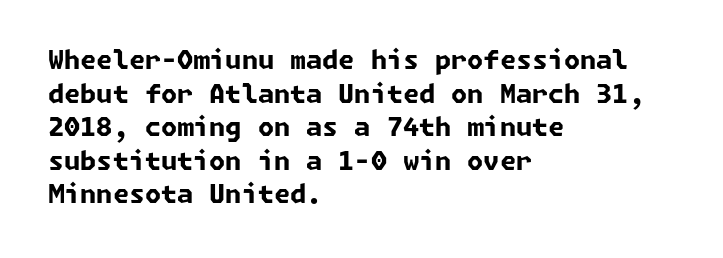
The image shows 26 px bold type; set left-aligned, normal line spacing (1.29x), normal letter spacing, not underlined.
